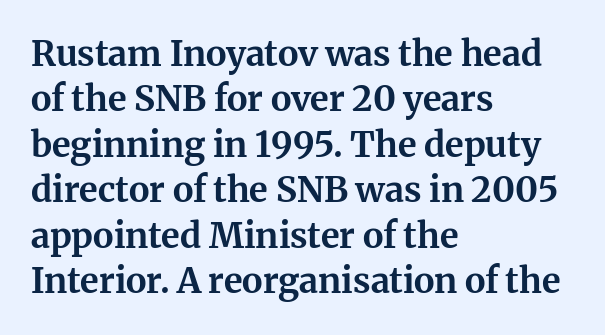
Note the varied advance widths — an 'i' is clearly narrower than an 'm'. A typesetter would call this zero additional tracking. Letterform terminals end in serifs throughout the passage. This sample keeps an unexceptional amount of space between lines. Each line starts at the same left margin while the right side varies. The typesetting leans heavy: a genuine bold.
